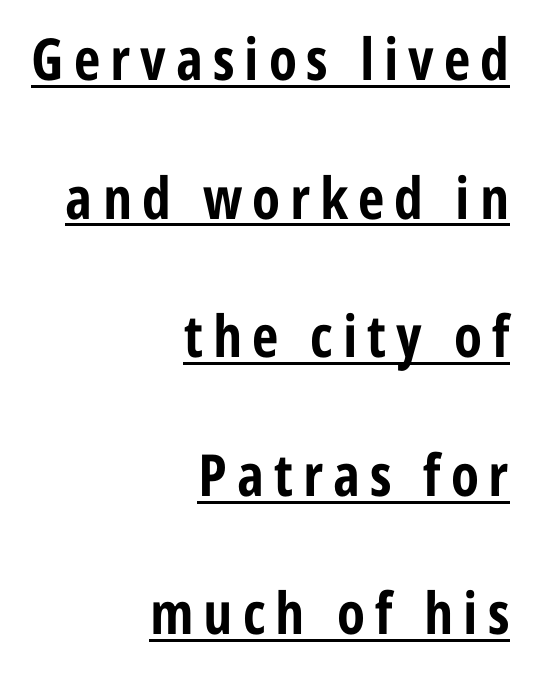
{"serif": "no", "italic": "no", "bold": "yes", "weight": "bold", "width": "condensed", "stroke_contrast": "low", "x_height": "medium", "monospaced": "no", "underline": "yes", "align": "right", "line_spacing": "loose", "line_spacing_ratio": 2.39, "glyph_px": 58}
